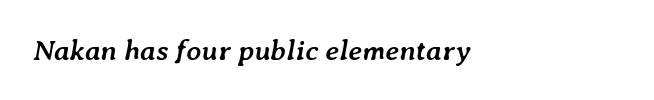
Q: Is the text bold? A: Yes.
Q: Is the text italic (slanted)? A: Yes, it leans right by about 7 degrees.
Q: Is the text underlined? A: No.
Q: How is the paragraph aligned? A: Left-aligned.
Q: Is the spacing between letters normal or unusually wide? A: Normal.
Q: Width (condensed, normal, or wide)? A: Normal.
Q: Stroke contrast? A: Low.
Q: x-height? A: Medium.
Q: Monospaced? A: No.
